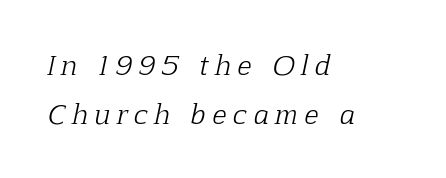
The image shows 26 px text type, italic (leaning right); set left-aligned, line spacing 1.88x, unusually wide letter spacing (+0.26 em), not underlined.
